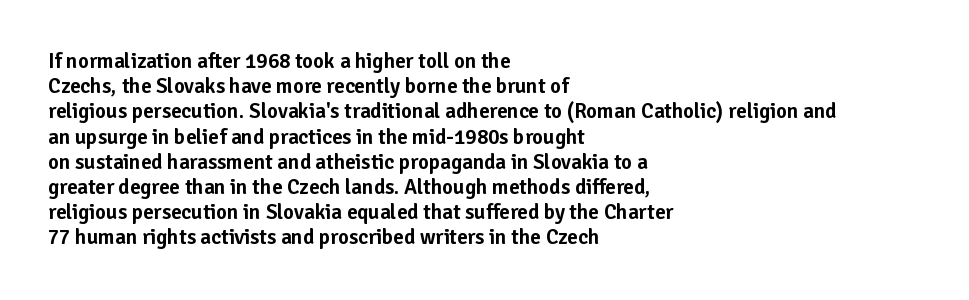
Q: Is the text italic (slanted)? A: No, it is upright.
Q: Is the text underlined? A: No.
Q: How is the paragraph aligned? A: Left-aligned.
Q: Is the spacing between letters normal or unusually wide? A: Normal.
